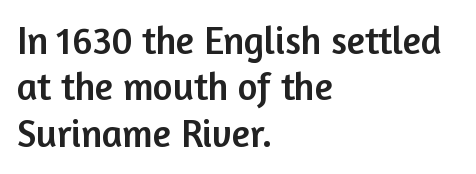
Q: Is the text italic (slanted)? A: No, it is upright.
Q: Is the typeface a serif or a sans-serif typeface? A: Sans-serif.
Q: Is the text underlined? A: No.
Q: How is the paragraph aligned? A: Left-aligned.
Q: Is the spacing between letters normal or unusually wide? A: Normal.
Q: Width (condensed, normal, or wide)? A: Normal.
Q: Stroke contrast? A: Low.
Q: x-height? A: Medium.
Q: Monospaced? A: No.
